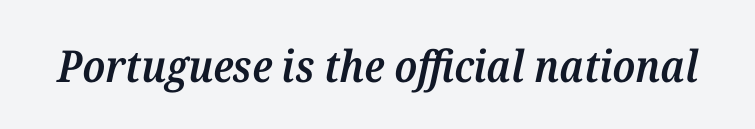
Q: Is the text bold? A: Semi-bold.
Q: Is the text italic (slanted)? A: Yes, it leans right by about 12 degrees.
Q: Is the typeface a serif or a sans-serif typeface? A: Serif.
Q: Is the text underlined? A: No.
Q: Is the spacing between letters normal or unusually wide? A: Normal.
Q: Width (condensed, normal, or wide)? A: Normal.
Q: Stroke contrast? A: Medium.
Q: x-height? A: Medium.
Q: Monospaced? A: No.
